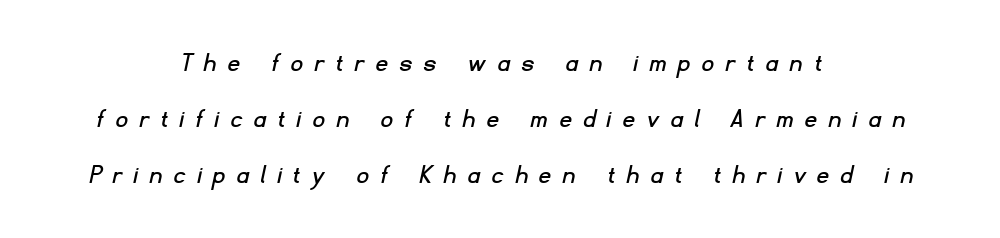
Q: Is the typeface a serif or a sans-serif typeface? A: Sans-serif.
Q: Is the text underlined? A: No.
Q: How is the paragraph aligned? A: Centered.
Q: Is the spacing between letters normal or unusually wide? A: Unusually wide.
Q: Is the spacing between lines tight, normal or loose? A: Loose.
Q: Width (condensed, normal, or wide)? A: Normal.
Q: Stroke contrast? A: Low.
Q: x-height? A: Small.
Q: Monospaced? A: No.
